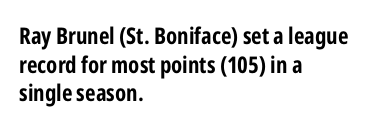
In CSS terms this would be text-align: left. On the weight axis this lands at bold, roughly 700. No word sits above an underline. Regarding leading, the lines here are spaced in the standard way. Quick note: not italic, upright. Glyph-to-glyph distance matches everyday printed text.
